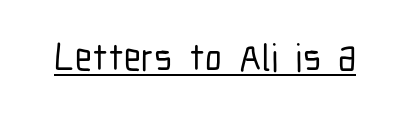
Letterform terminals end flat and unadorned throughout the passage. Rendered with straight, roman letterforms. Between one letter and the next there's only the usual sliver of space. Notice how a bar underscores the lettering throughout. Spacing verdict: proportional, widths tailored to each character.
